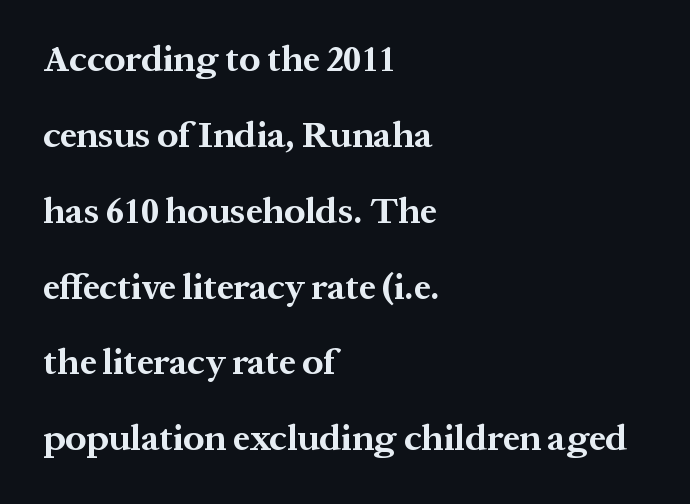
Q: Is the text bold? A: Yes.
Q: Is the text italic (slanted)? A: No, it is upright.
Q: Is the typeface a serif or a sans-serif typeface? A: Serif.
Q: Is the text underlined? A: No.
Q: How is the paragraph aligned? A: Left-aligned.
Q: Is the spacing between letters normal or unusually wide? A: Normal.
Q: Is the spacing between lines tight, normal or loose? A: Loose.
Q: Width (condensed, normal, or wide)? A: Normal.
Q: Stroke contrast? A: Medium.
Q: x-height? A: Medium.
Q: Monospaced? A: No.
